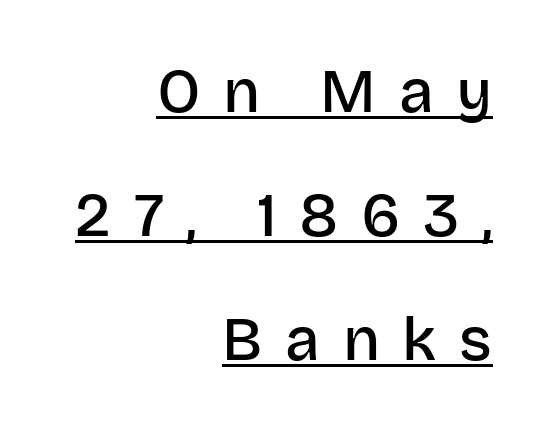
{"serif": "no", "italic": "no", "bold": "semi", "weight": "semibold", "width": "normal", "stroke_contrast": "low", "x_height": "large", "monospaced": "no", "underline": "yes", "align": "right", "line_spacing": "loose", "line_spacing_ratio": 2.03, "letter_spacing": "wide", "letter_spacing_em": 0.37, "glyph_px": 61}
